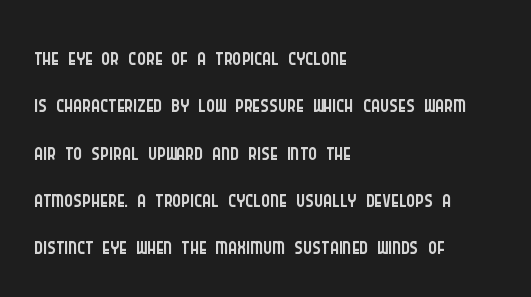
The image shows 34 px light, condensed sans-serif type, upright; set left-aligned, normal line spacing (1.39x), normal letter spacing, not underlined; low stroke contrast and a large x-height.
